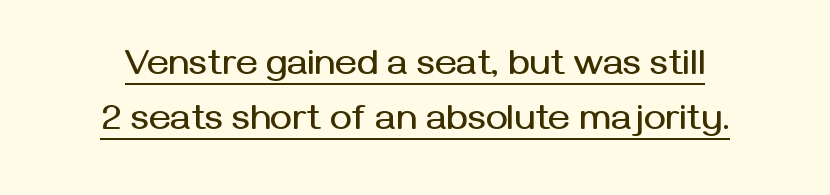
Honestly, the letter spacing is just normal — you wouldn't notice it. Looks like regular typesetting: each glyph gets only the width it needs. The lettering holds an erect, upright posture throughout. Interline gaps are of average width in this sample. Decoration check: the copy is underlined. The rendering shows plain stroke endings on the letterforms — a sans-serif design.
